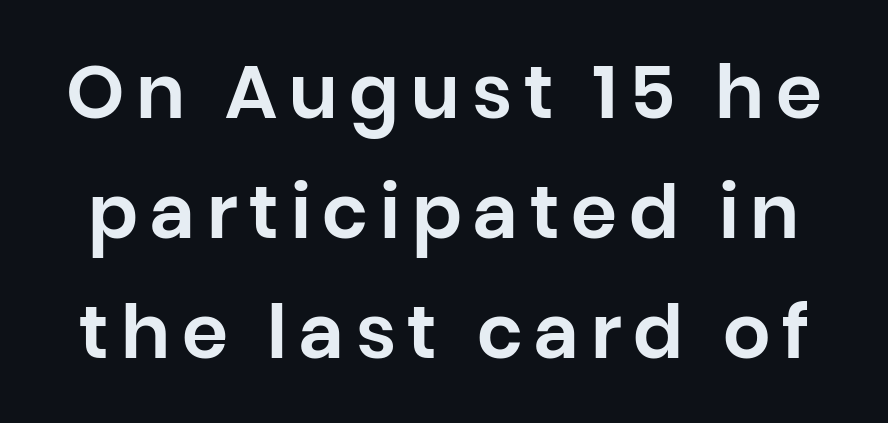
Q: Is the text italic (slanted)? A: No, it is upright.
Q: Is the typeface a serif or a sans-serif typeface? A: Sans-serif.
Q: Is the text underlined? A: No.
Q: Is the spacing between lines tight, normal or loose? A: Normal.
Q: Width (condensed, normal, or wide)? A: Normal.
Q: Stroke contrast? A: Low.
Q: x-height? A: Large.
Q: Monospaced? A: No.
